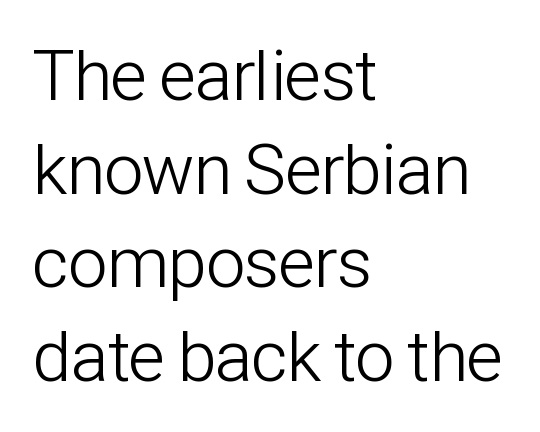
The image shows 71 px light, condensed sans-serif type, upright; set left-aligned, normal line spacing (1.32x), normal letter spacing, not underlined; low stroke contrast and a medium x-height.
